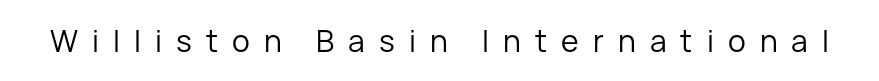
{"serif": "no", "italic": "no", "bold": "no", "weight": "regular", "width": "normal", "stroke_contrast": "low", "x_height": "medium", "monospaced": "no", "underline": "no", "letter_spacing": "wide", "letter_spacing_em": 0.47, "glyph_px": 30}
